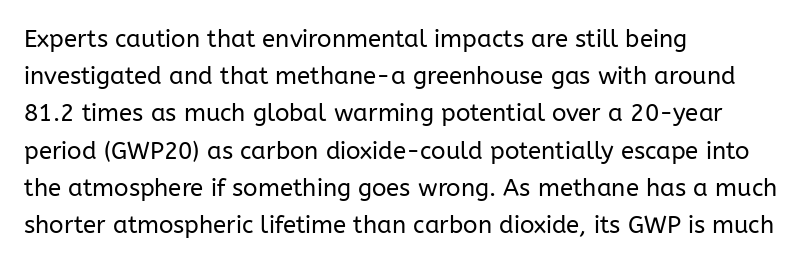
Q: Is the text bold? A: No.
Q: Is the text italic (slanted)? A: No, it is upright.
Q: Is the text underlined? A: No.
Q: How is the paragraph aligned? A: Left-aligned.
Q: Is the spacing between letters normal or unusually wide? A: Normal.
Q: Is the spacing between lines tight, normal or loose? A: Normal.
